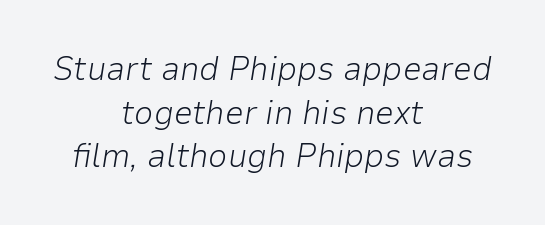
Does the lettering tilt? It does — this is italic. Do the characters align in a grid? No, the font is proportional. Teacher's note: observe the equal gaps on both sides — that is centered alignment. Descenders are the only things crossing below the line.
